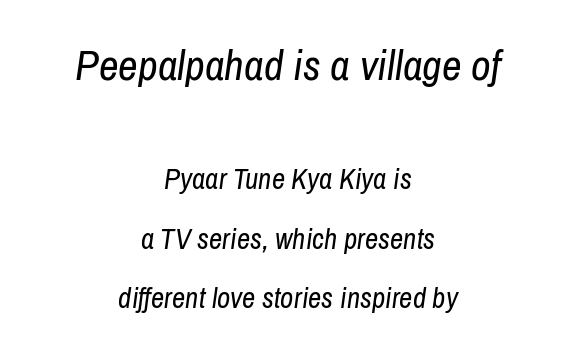
Q: Is the text bold? A: No.
Q: Is the text italic (slanted)? A: Yes, it leans right by about 8 degrees.
Q: Is the text underlined? A: No.
Q: How is the paragraph aligned? A: Centered.
Q: Is the spacing between letters normal or unusually wide? A: Normal.
Q: Is the spacing between lines tight, normal or loose? A: Loose.
Q: Which block of text is set in a larger size, the first (top) or the second (bottom)? A: The first (top) one.
Q: Width (condensed, normal, or wide)? A: Condensed.
Q: Stroke contrast? A: Low.
Q: x-height? A: Medium.
Q: Monospaced? A: No.
